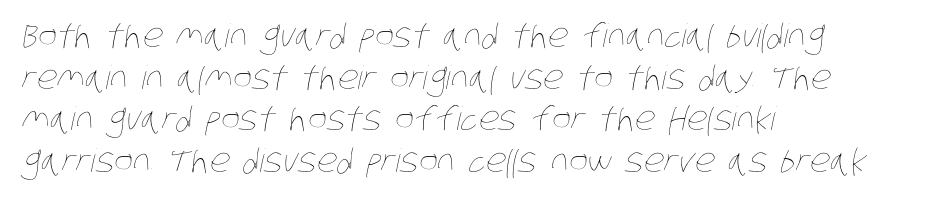
The image shows 32 px thin, condensed type; set left-aligned, normal line spacing (1.3x), normal letter spacing, not underlined; low stroke contrast and a large x-height.
